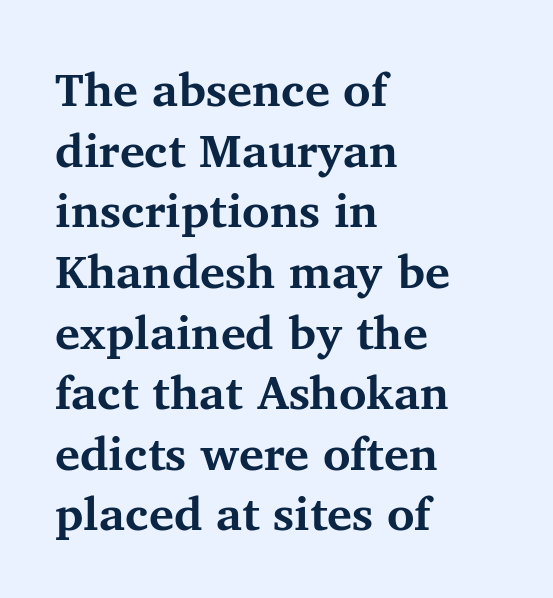
Observe the ordinary spacing: letters are neighbours, not strangers. This sample has the flowing, uneven cadence of proportional lettering. You can tell it's not italic because the verticals are truly vertical. Compared with an ordinary text face, these strokes are far heavier — a full bold. Look at the bottom of the vertical strokes: they flare into serifs here.
